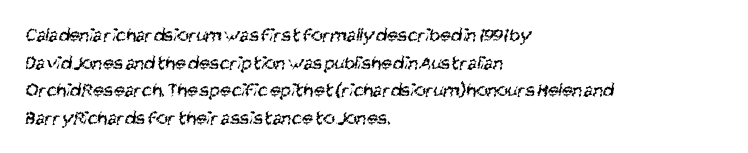
What's the leading like? Ordinary, nothing unusual. Here the glyphs are tracked normally, forming tight word shapes. Has an underline been added? It has not. The strokes carry an ordinary text weight at most.
